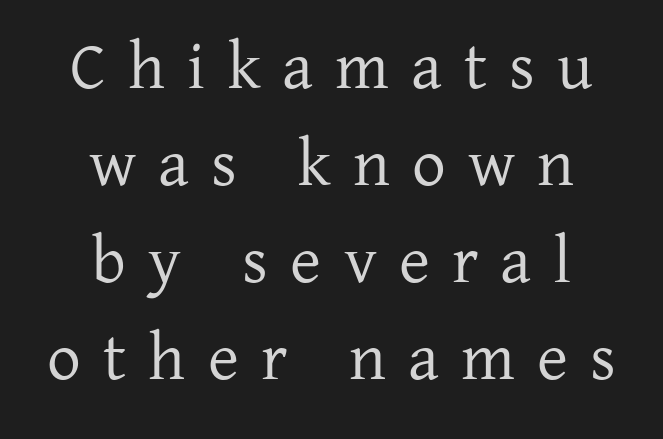
One glance says typical: line gaps are just what's usual. Here the glyphs are tracked loosely, breaking word shapes into spaced letters. You could not count columns in this text — the font is proportionally spaced. The space directly below the letters is spotless. These lines were composed using upright roman letters. Short and long lines alike share a common midpoint.
